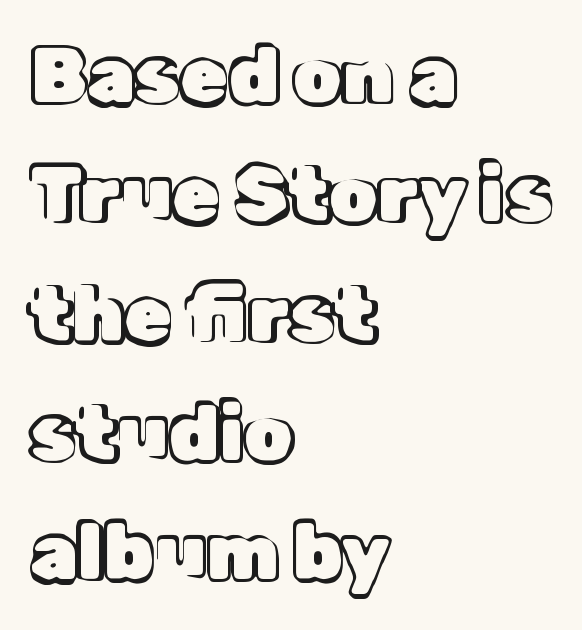
Q: Is the text italic (slanted)? A: No, it is upright.
Q: Is the text underlined? A: No.
Q: How is the paragraph aligned? A: Left-aligned.
Q: Is the spacing between letters normal or unusually wide? A: Normal.
Q: Is the spacing between lines tight, normal or loose? A: Normal.
Q: Width (condensed, normal, or wide)? A: Normal.
Q: x-height? A: Medium.
Q: Monospaced? A: No.
